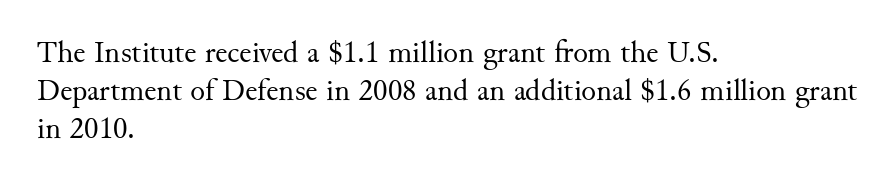
The image shows 31 px regular-weight serif type, upright; set left-aligned, line spacing 1.22x, normal letter spacing, not underlined; medium stroke contrast and a small x-height.
